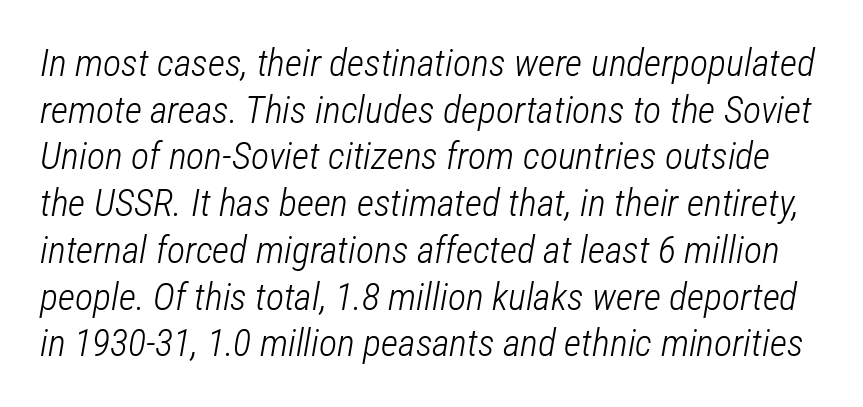
Think of a printed novel: that variable character pitch is what you see here. Spacing between characters is what you'd get straight out of the box. The characters are drawn with everyday or finer stroke widths. Notice how the stems are inclined rather than vertical — that's the hallmark of italics. Check under the words: just untouched page.
